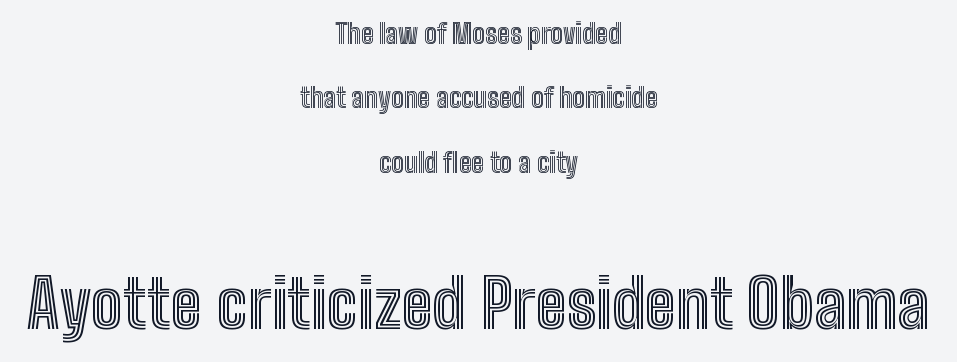
{"italic": "no", "width": "condensed", "x_height": "medium", "monospaced": "no", "underline": "no", "align": "center", "line_spacing": "loose", "line_spacing_ratio": 2.38, "letter_spacing": "normal", "letter_spacing_em": 0.0, "larger_block": "second", "size_ratio": 2.48, "glyph_px": 67}
